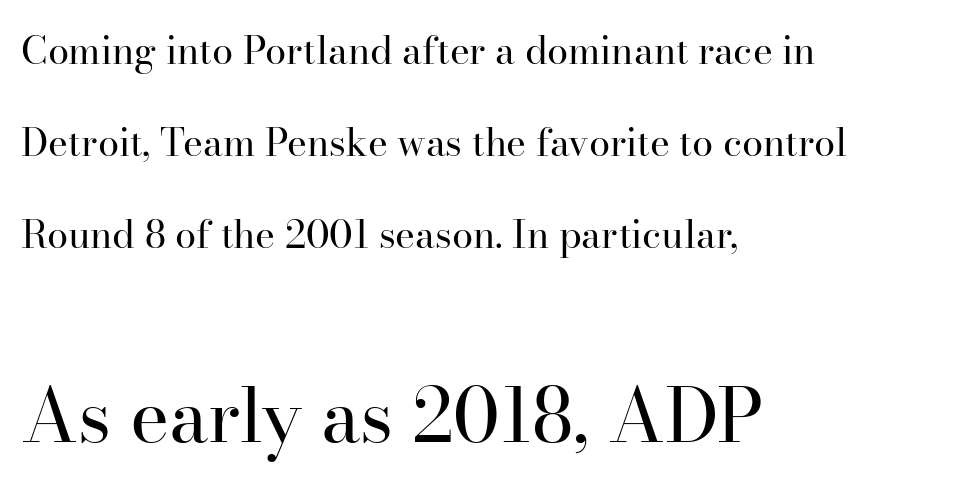
{"serif": "yes", "italic": "no", "bold": "no", "weight": "regular", "width": "normal", "stroke_contrast": "high", "x_height": "small", "monospaced": "no", "underline": "no", "align": "left", "line_spacing": "loose", "line_spacing_ratio": 2.42, "letter_spacing": "normal", "letter_spacing_em": 0.0, "larger_block": "second", "size_ratio": 1.97, "glyph_px": 75}
